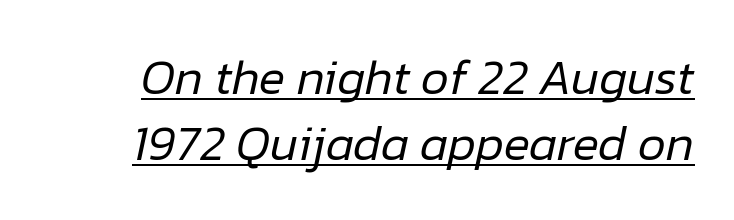
Q: Is the text bold? A: No.
Q: Is the text italic (slanted)? A: Yes, it leans right by about 12 degrees.
Q: Is the text underlined? A: Yes.
Q: Is the spacing between letters normal or unusually wide? A: Normal.
Q: Is the spacing between lines tight, normal or loose? A: Normal.
Q: Width (condensed, normal, or wide)? A: Normal.
Q: Stroke contrast? A: Low.
Q: x-height? A: Medium.
Q: Monospaced? A: No.
